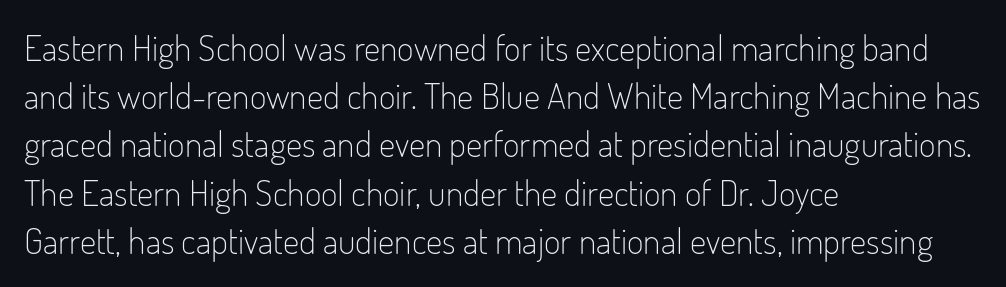
The image shows 36 px light, condensed sans-serif type, upright; set left-aligned, normal line spacing (1.34x), normal letter spacing, not underlined; low stroke contrast and a small x-height.
